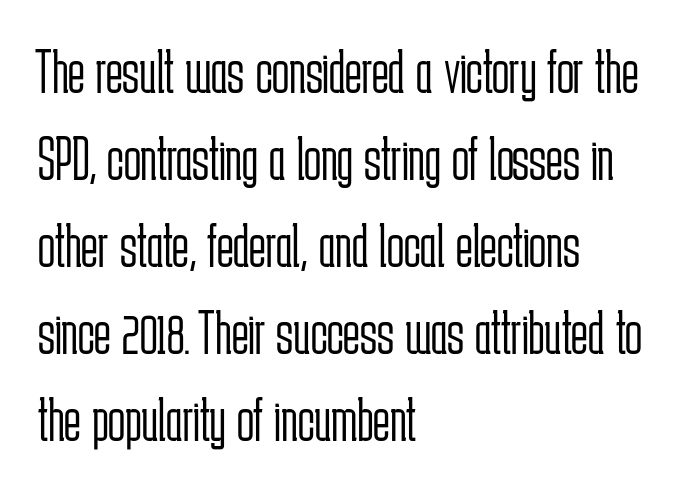
The image shows 63 px light, condensed sans-serif type, upright; set left-aligned, normal line spacing (1.38x), normal letter spacing, not underlined; low stroke contrast and a medium x-height.
